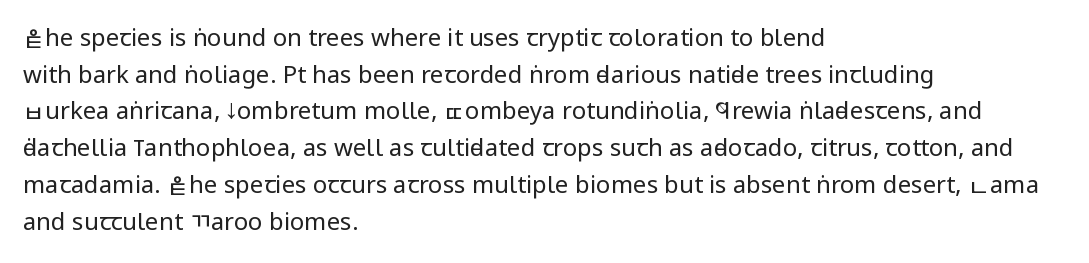
Standard letterfit; no display-style spreading of the glyphs. No chunkiness to these letters — they're not bold. This is roman type, the default non-slanted kind. Does the copy run flush right? No — it runs flush left.
